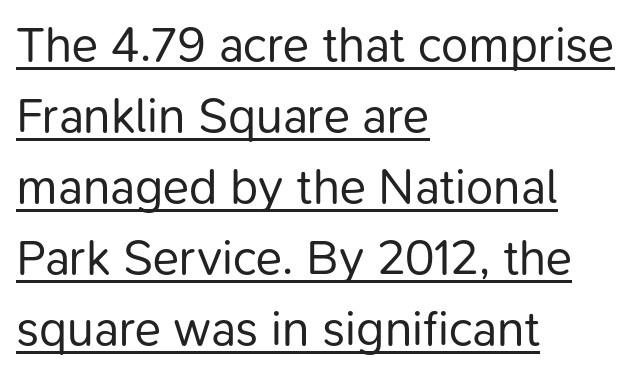
The image shows 49 px regular-weight sans-serif type, upright; set left-aligned, normal line spacing (1.45x), normal letter spacing, underlined; low stroke contrast and a medium x-height.
